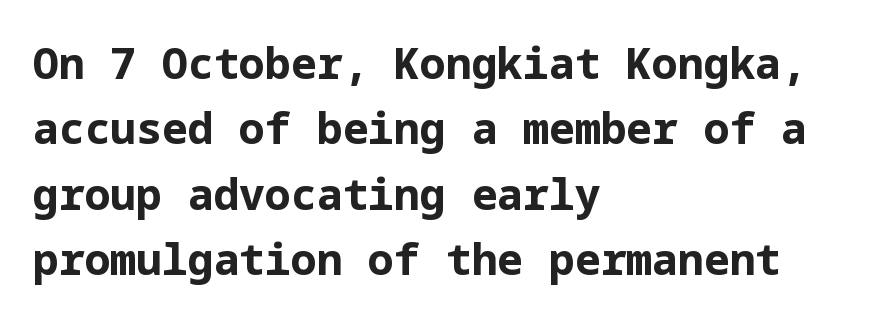
The image shows 43 px bold sans-serif type, upright; set left-aligned, normal line spacing (1.52x), normal letter spacing, not underlined; low stroke contrast and a medium x-height.
